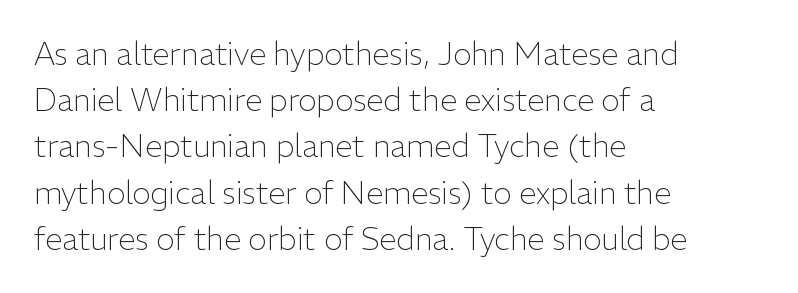
This rendering leaves character spacing at its baseline value. Serif or sans? Sans — the stroke terminals are bare. Line beginnings align vertically; line endings do not. If you drew a line through each stem, it would be perfectly vertical. Stem width sits at or under what a default text font uses.
